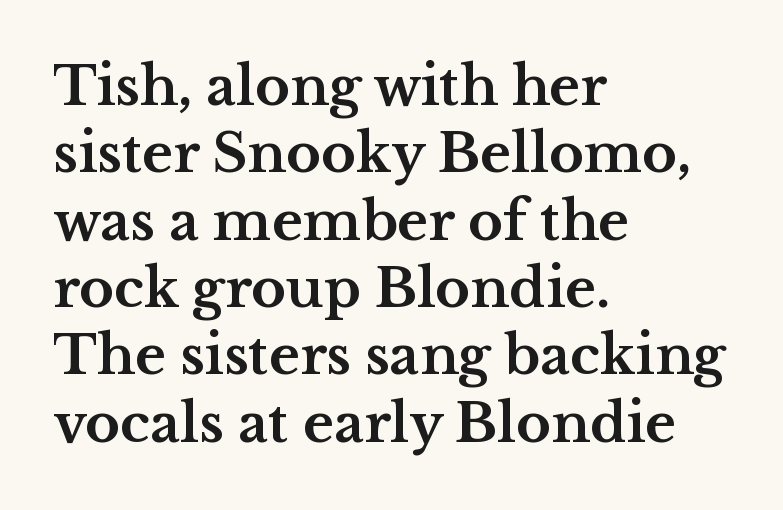
Underlining? Definitely not there. Look at the tracking — it's just the regular setting, nothing added. One glance says typical: line gaps are just what's usual. The ragged edge is on the right, which tells us the setting is flush left. Varying glyph widths throughout — classic text-font behaviour.
